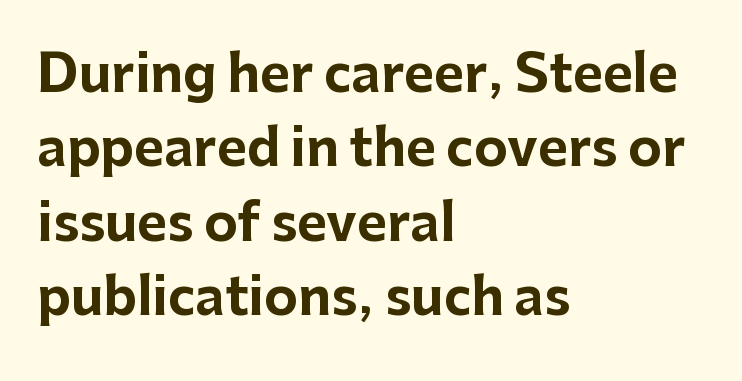
Q: Is the text bold? A: Yes.
Q: Is the text italic (slanted)? A: No, it is upright.
Q: Is the typeface a serif or a sans-serif typeface? A: Sans-serif.
Q: Is the text underlined? A: No.
Q: How is the paragraph aligned? A: Left-aligned.
Q: Is the spacing between letters normal or unusually wide? A: Normal.
Q: Is the spacing between lines tight, normal or loose? A: Normal.
Q: Width (condensed, normal, or wide)? A: Normal.
Q: Stroke contrast? A: Low.
Q: x-height? A: Medium.
Q: Monospaced? A: No.
